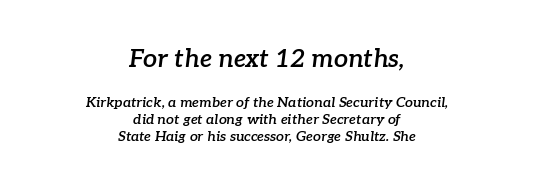
Caption: semibold face, moderately heavy strokes. Characters follow at the spacing the type designer built in. Character size in the leading block exceeds that of the trailing block. Decoration check: the copy has no underline.
